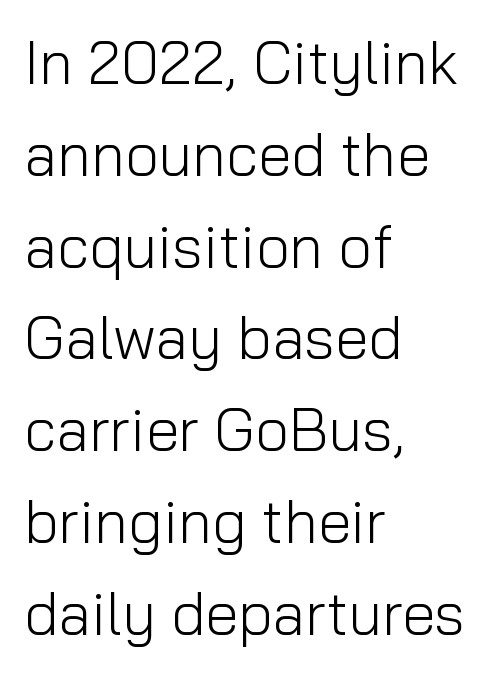
The image shows 60 px light sans-serif type, upright; set left-aligned, normal line spacing (1.53x), normal letter spacing, not underlined; low stroke contrast and a medium x-height.
